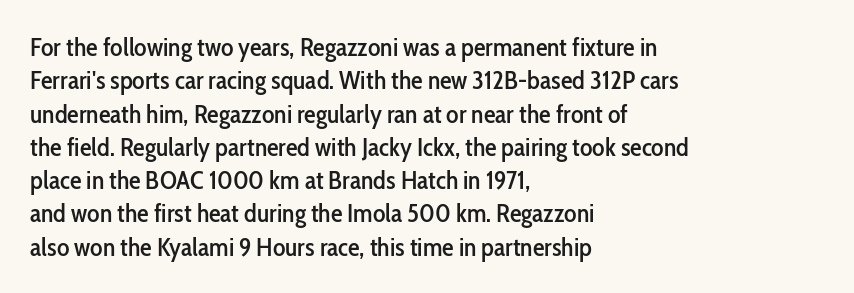
Q: Is the text italic (slanted)? A: No, it is upright.
Q: Is the text underlined? A: No.
Q: How is the paragraph aligned? A: Left-aligned.
Q: Is the spacing between letters normal or unusually wide? A: Normal.
Q: Is the spacing between lines tight, normal or loose? A: Normal.
